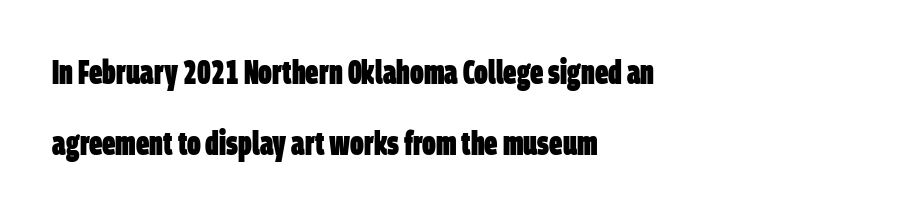
The image shows 33 px heavy, condensed sans-serif type; set left-aligned, loose line spacing (2.14x), normal letter spacing, not underlined; low stroke contrast and a large x-height.
